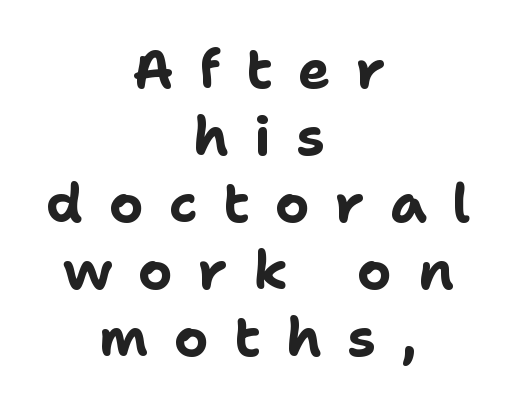
The image shows 54 px bold sans-serif type, upright; set centered, line spacing 1.24x, unusually wide letter spacing (+0.47 em), not underlined; low stroke contrast and a medium x-height.
